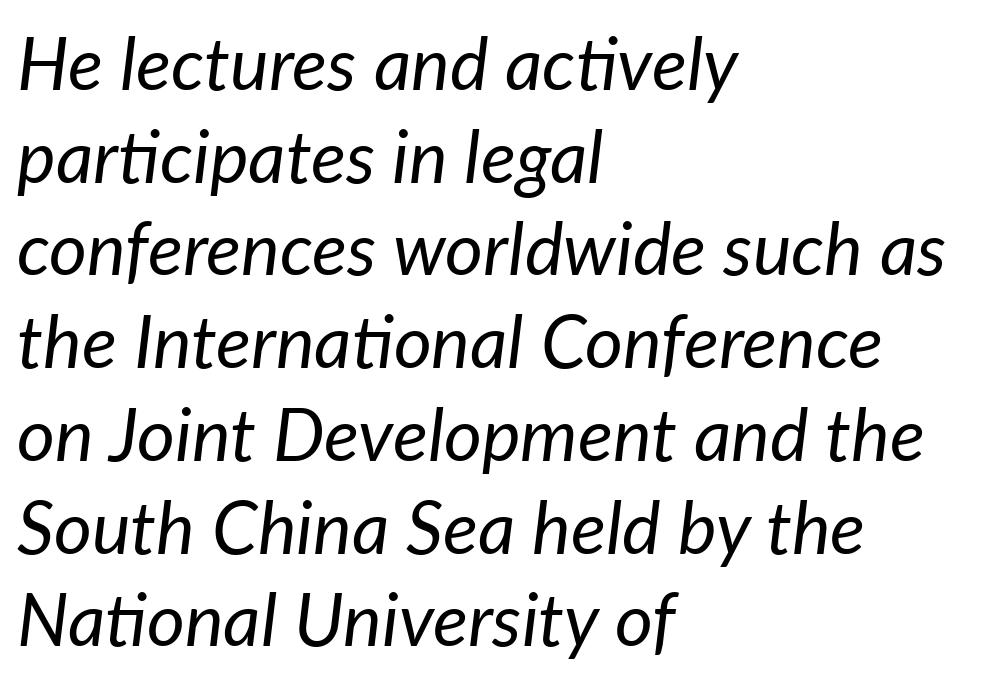
{"italic": "yes", "lean": "right", "slant_degrees": 7, "bold": "no", "weight": "regular", "width": "normal", "stroke_contrast": "low", "x_height": "medium", "monospaced": "no", "underline": "no", "align": "left", "line_spacing": "normal", "line_spacing_ratio": 1.27, "letter_spacing": "normal", "letter_spacing_em": 0.0, "glyph_px": 73}
